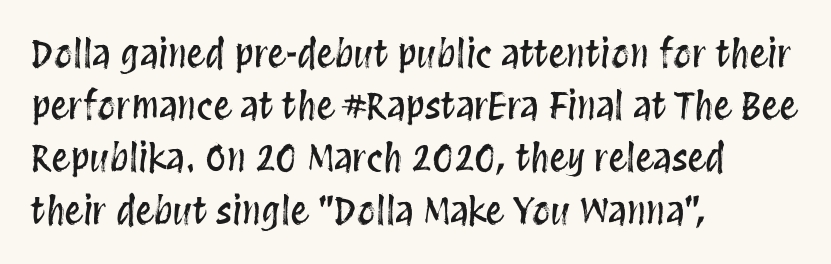
The image shows 37 px condensed type, upright; set left-aligned, normal line spacing (1.41x), normal letter spacing, not underlined; medium stroke contrast and a large x-height.
